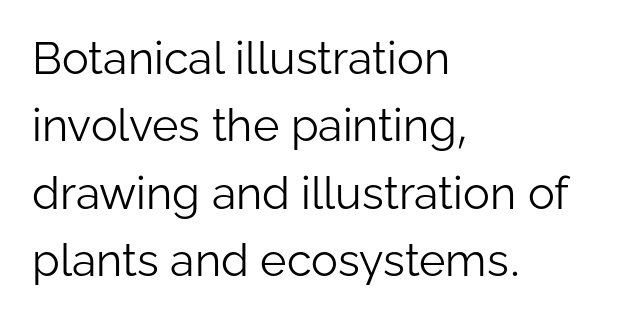
The letters advance in unequal steps, a hallmark of proportional type. If you measured baseline to baseline, you'd find a middling distance. Type style note: lacks serifs. Is the block centered? No — it sits flush against the left margin. How are the letters spaced? Ordinarily, with no added tracking.
